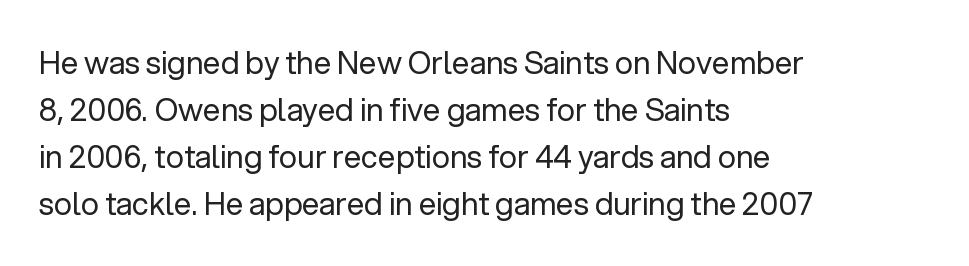
Proportional: the letters do not fall into vertical columns. The space directly below the letters is spotless. Does the type have serifs? No, each stem ends abruptly. The letterforms sit at book weight or below.
